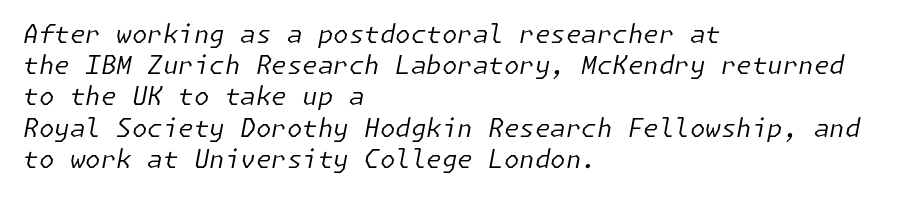
Tracking value appears to be zero — textbook default spacing. Quick note: underline off. The passage shown stacks its lines at a standard gap. The font's italic variant was chosen for this text. The text block is weighted toward the left margin, trailing off unevenly rightward. Each stroke keeps to a modest, everyday thickness or less.
